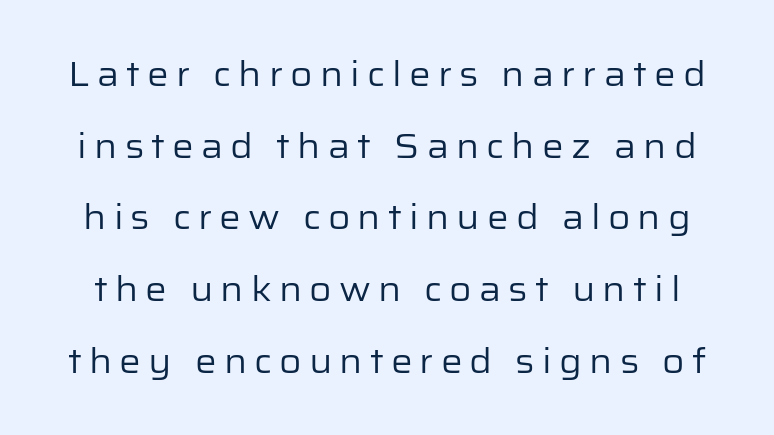
Q: Is the text bold? A: No.
Q: Is the text italic (slanted)? A: No, it is upright.
Q: Is the typeface a serif or a sans-serif typeface? A: Sans-serif.
Q: Is the text underlined? A: No.
Q: Is the spacing between letters normal or unusually wide? A: Unusually wide.
Q: Is the spacing between lines tight, normal or loose? A: Loose.
Q: Width (condensed, normal, or wide)? A: Normal.
Q: Stroke contrast? A: Low.
Q: x-height? A: Medium.
Q: Monospaced? A: No.
